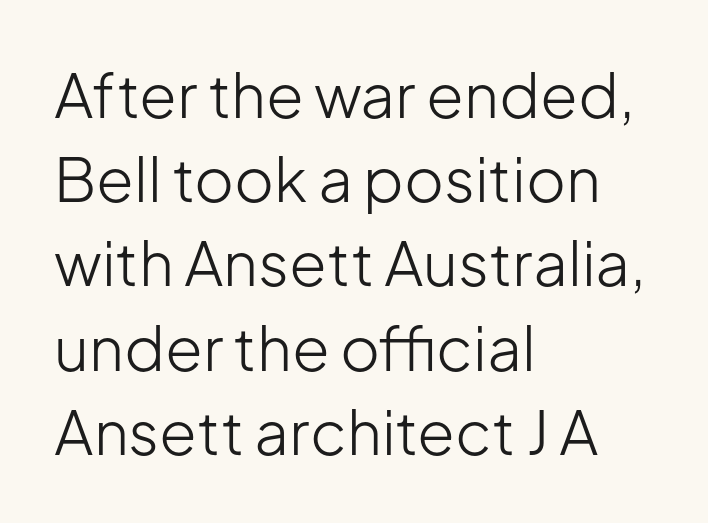
The image shows 61 px light sans-serif type, upright; set left-aligned, normal line spacing (1.38x), normal letter spacing, not underlined; low stroke contrast and a medium x-height.
